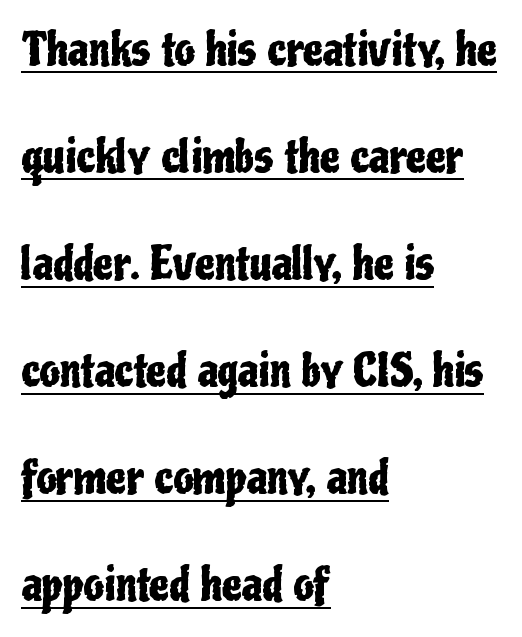
Q: Is the text italic (slanted)? A: No, it is upright.
Q: Is the typeface a serif or a sans-serif typeface? A: Sans-serif.
Q: Is the text underlined? A: Yes.
Q: How is the paragraph aligned? A: Left-aligned.
Q: Is the spacing between letters normal or unusually wide? A: Normal.
Q: Is the spacing between lines tight, normal or loose? A: Loose.
Q: Width (condensed, normal, or wide)? A: Condensed.
Q: Stroke contrast? A: Low.
Q: x-height? A: Medium.
Q: Monospaced? A: No.
